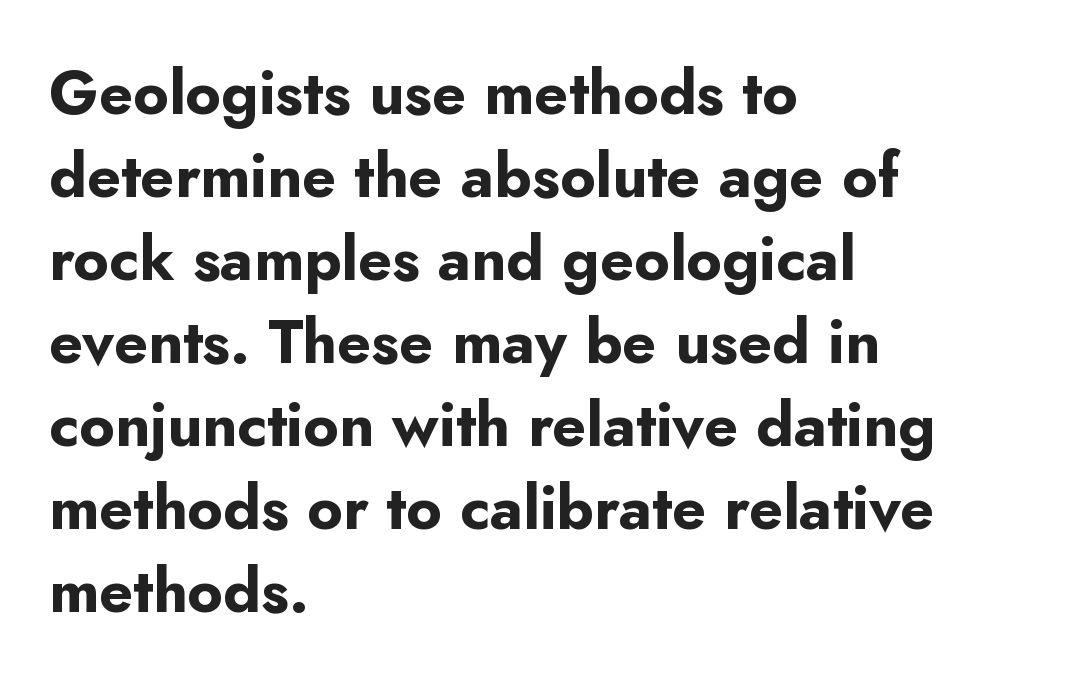
The image shows 61 px bold sans-serif type, upright; set left-aligned, normal line spacing (1.36x), normal letter spacing, not underlined; low stroke contrast and a small x-height.
